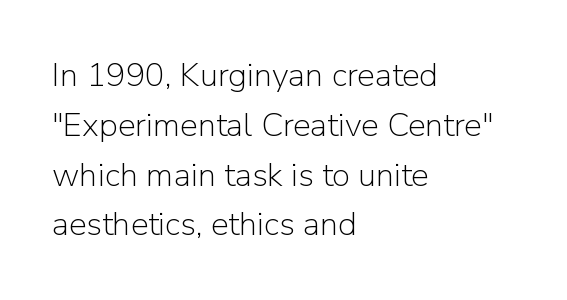
Just letters on the line, the space beneath them empty. Left-aligned paragraph, ragged on the right. No italicization has been applied; the sample stays upright. This sample uses a sans-serif face. Heaviness? Minimal to ordinary, like unemphasized prose.
